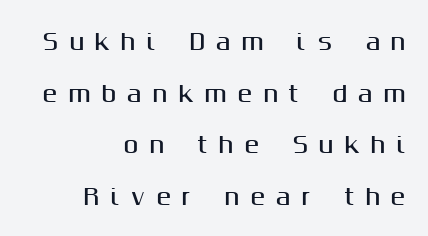
Q: Is the text italic (slanted)? A: No, it is upright.
Q: Is the text underlined? A: No.
Q: How is the paragraph aligned? A: Right-aligned.
Q: Is the spacing between letters normal or unusually wide? A: Unusually wide.
Q: Is the spacing between lines tight, normal or loose? A: Loose.
